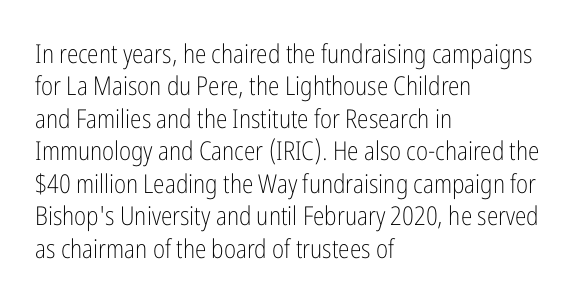
Q: Is the text bold? A: No.
Q: Is the text italic (slanted)? A: No, it is upright.
Q: Is the text underlined? A: No.
Q: How is the paragraph aligned? A: Left-aligned.
Q: Is the spacing between letters normal or unusually wide? A: Normal.
Q: Is the spacing between lines tight, normal or loose? A: Normal.
